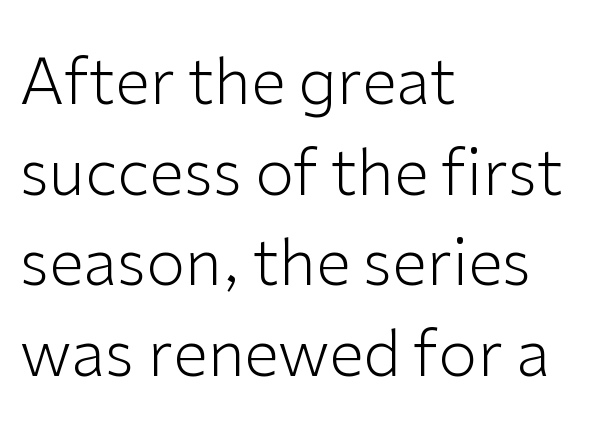
{"serif": "no", "italic": "no", "bold": "no", "weight": "light", "width": "normal", "stroke_contrast": "low", "x_height": "medium", "monospaced": "no", "underline": "no", "align": "left", "line_spacing": "normal", "line_spacing_ratio": 1.44, "letter_spacing": "normal", "letter_spacing_em": 0.0, "glyph_px": 63}
